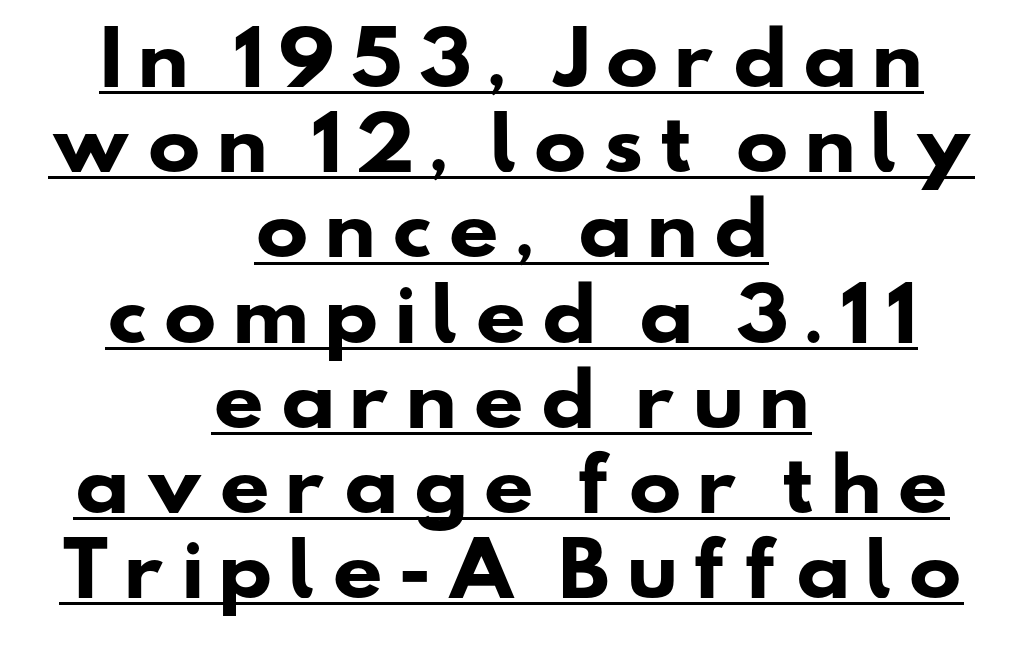
Look at the stroke-to-counter ratio: heavy, a bold. Compared with a flush-left layout, this one balances lines on the center instead. Check where the strokes stop: nothing finishes them off — pure sans. Every word sits above its own underline. The letters advance in unequal steps, a hallmark of proportional type.
